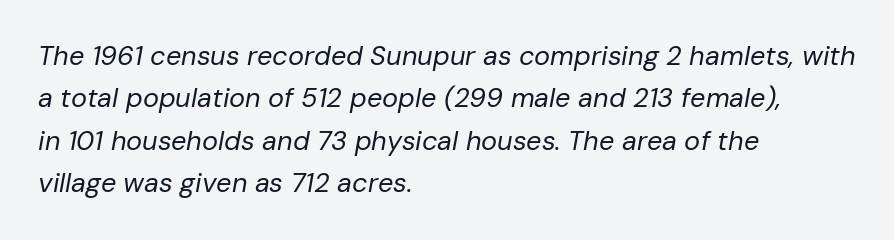
{"italic": "yes", "lean": "right", "slant_degrees": 10, "bold": "no", "underline": "no", "align": "left", "line_spacing": "normal", "line_spacing_ratio": 1.57, "letter_spacing": "normal", "letter_spacing_em": 0.0, "glyph_px": 27}
